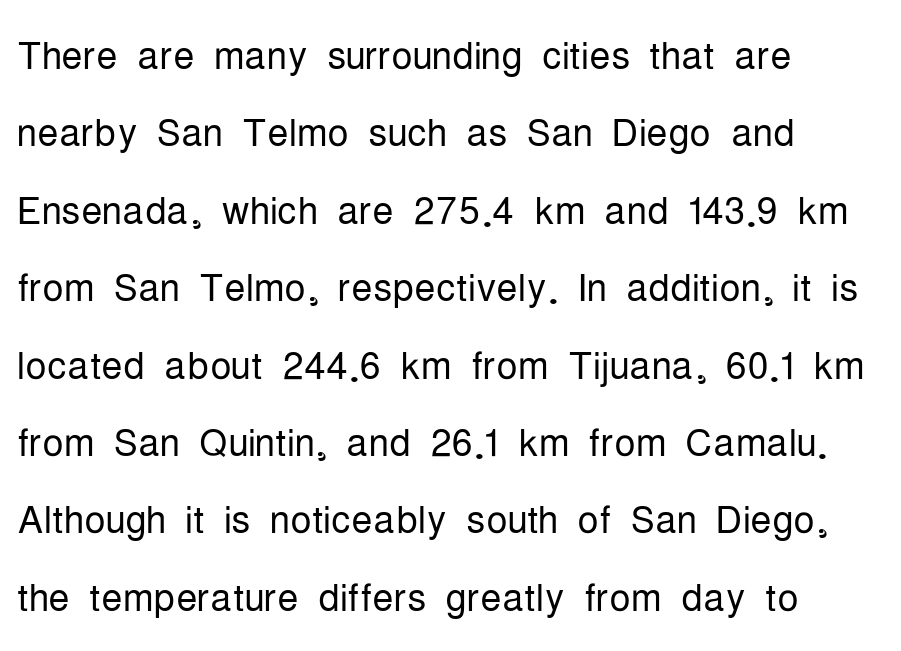
The image shows 53 px light, condensed sans-serif type, upright; set left-aligned, normal line spacing (1.46x), normal letter spacing, not underlined; low stroke contrast and a medium x-height.
